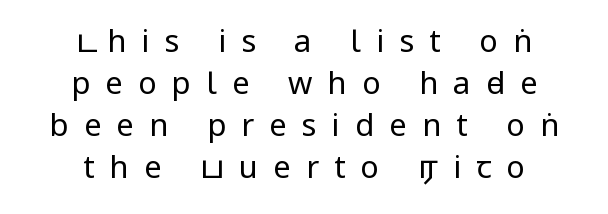
Q: Is the text bold? A: No.
Q: Is the text italic (slanted)? A: No, it is upright.
Q: Is the typeface a serif or a sans-serif typeface? A: Sans-serif.
Q: Is the text underlined? A: No.
Q: How is the paragraph aligned? A: Centered.
Q: Is the spacing between letters normal or unusually wide? A: Unusually wide.
Q: Is the spacing between lines tight, normal or loose? A: Normal.
Q: Width (condensed, normal, or wide)? A: Condensed.
Q: Stroke contrast? A: Low.
Q: x-height? A: Large.
Q: Monospaced? A: No.
